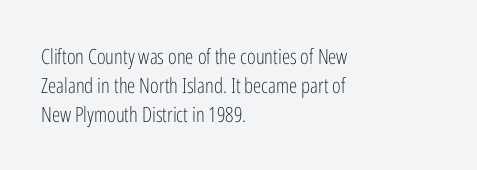
Letters rest on an invisible, unmarked baseline. Heaviness? Minimal to ordinary, like unemphasized prose. The rendering anchors every line to the left-hand side. The line-height multiplier appears to be the usual default.
